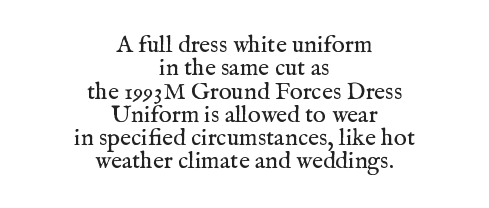
The image shows 24 px text type, upright; set centered, tight line spacing (0.97x), normal letter spacing, not underlined.
